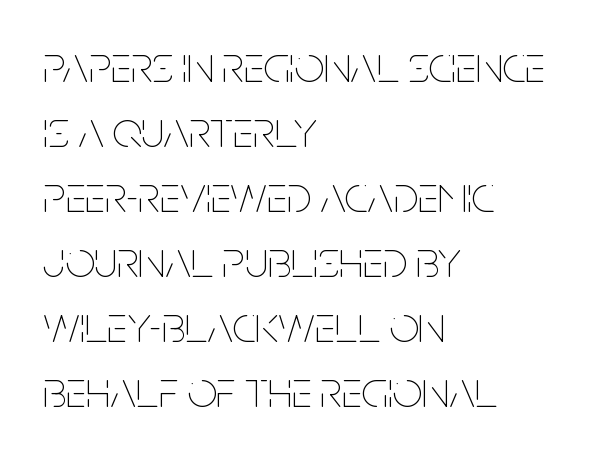
Q: Is the text bold? A: No.
Q: Is the text italic (slanted)? A: No, it is upright.
Q: Is the text underlined? A: No.
Q: How is the paragraph aligned? A: Left-aligned.
Q: Is the spacing between letters normal or unusually wide? A: Normal.
Q: Is the spacing between lines tight, normal or loose? A: Normal.
Q: Width (condensed, normal, or wide)? A: Condensed.
Q: Stroke contrast? A: Low.
Q: x-height? A: Large.
Q: Monospaced? A: No.
